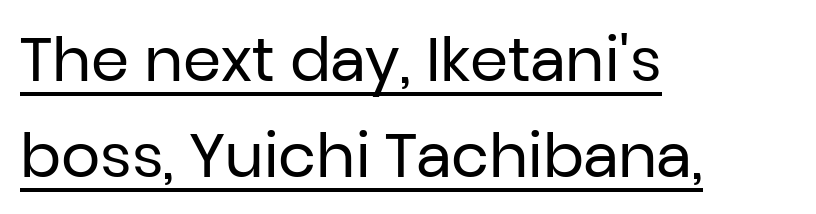
The image shows 61 px regular-weight sans-serif type, upright; set left-aligned, normal line spacing (1.57x), normal letter spacing, underlined; low stroke contrast and a medium x-height.
